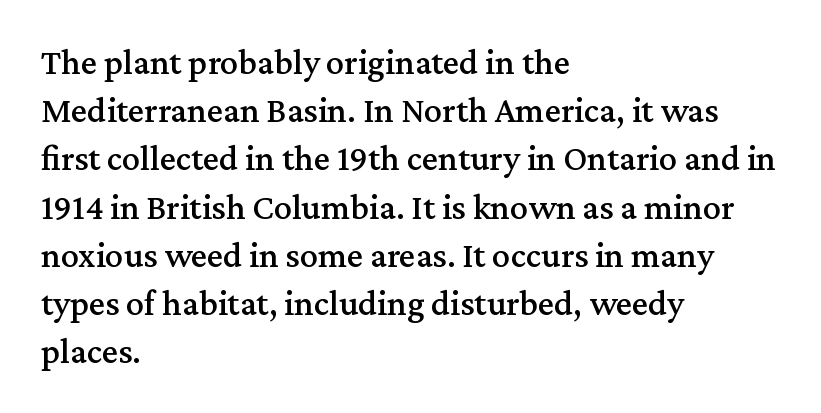
The image shows 36 px serif type, upright; set left-aligned, normal line spacing (1.34x), normal letter spacing, not underlined; medium stroke contrast and a medium x-height.
